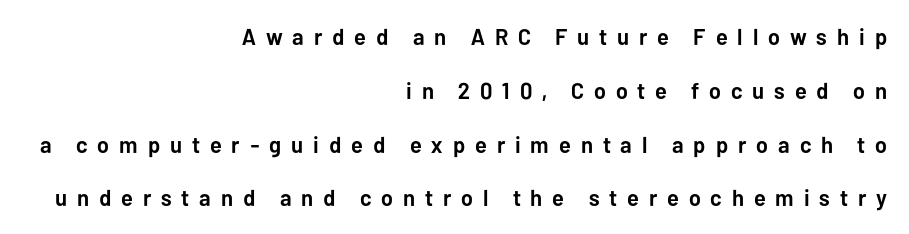
The passage shown is not underscored anywhere. No italicization has been applied; the sample stays upright. The rag falls on the left side of this text block. You could fit nearly another row in the gap between these rows. Caption: expanded tracking, letters set apart. Chunky letters — that's bold for sure.
